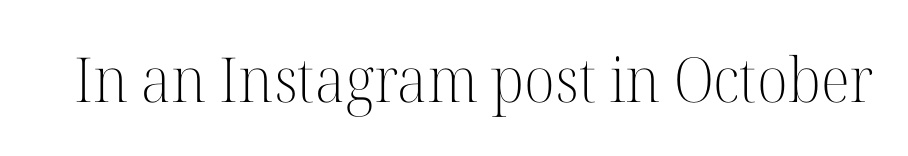
The image shows 62 px light serif type, upright; set normal letter spacing, not underlined; high stroke contrast and a medium x-height.
